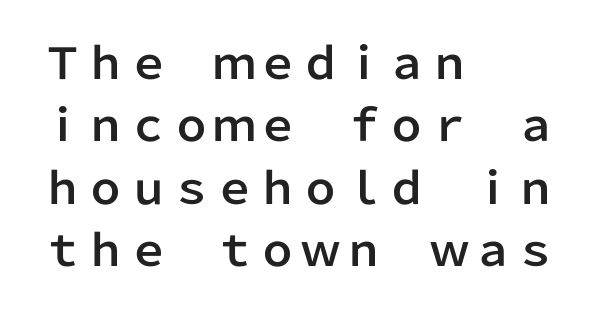
Summary of vertical rhythm: regular, with standard interline spacing. Characters remain perfectly vertical along every line. You could not count columns in this text — the font is proportionally spaced. Look at the tracking — it's just the regular setting, nothing added. Descenders are the only things crossing below the line. The paragraph has a hard left edge and a soft right edge.
